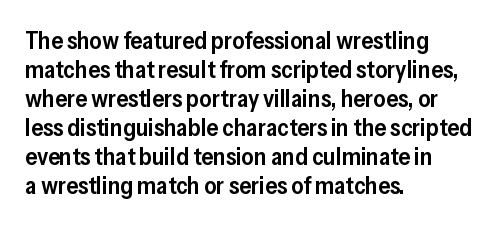
{"italic": "no", "bold": "semi", "underline": "no", "align": "left", "line_spacing_ratio": 1.21, "letter_spacing": "normal", "letter_spacing_em": 0.0, "glyph_px": 24}
